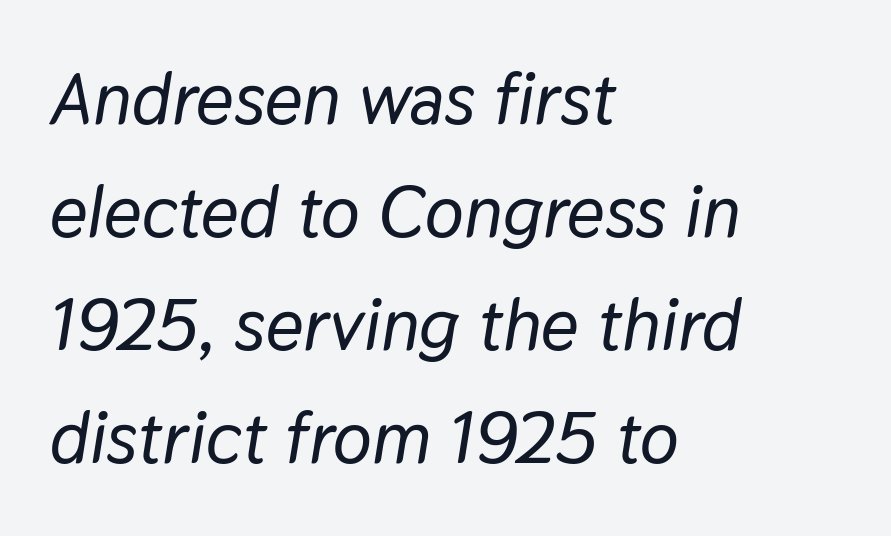
{"italic": "yes", "lean": "right", "slant_degrees": 9, "width": "normal", "stroke_contrast": "low", "x_height": "medium", "monospaced": "no", "underline": "no", "align": "left", "line_spacing": "normal", "line_spacing_ratio": 1.55, "letter_spacing": "normal", "letter_spacing_em": 0.0, "glyph_px": 73}
